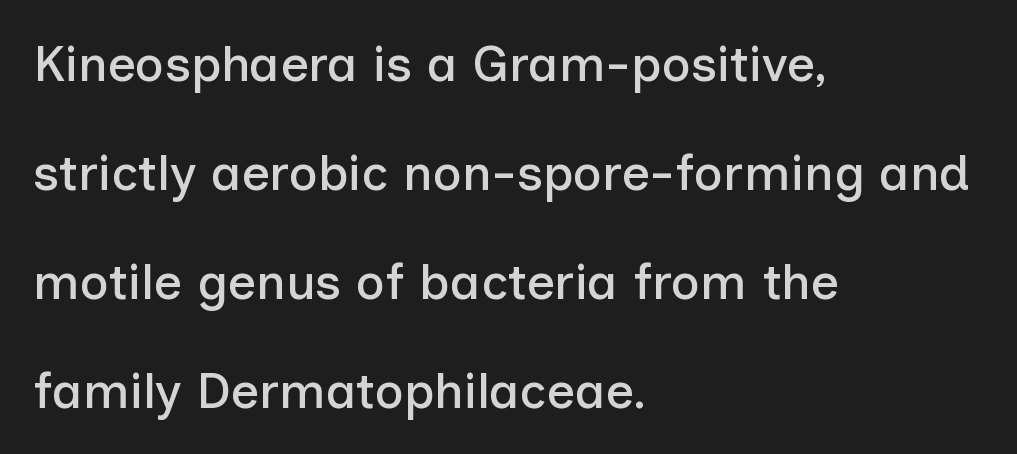
{"serif": "no", "italic": "no", "width": "normal", "stroke_contrast": "low", "x_height": "medium", "monospaced": "no", "underline": "no", "align": "left", "line_spacing": "loose", "line_spacing_ratio": 2.18, "letter_spacing": "normal", "letter_spacing_em": 0.0, "glyph_px": 50}
